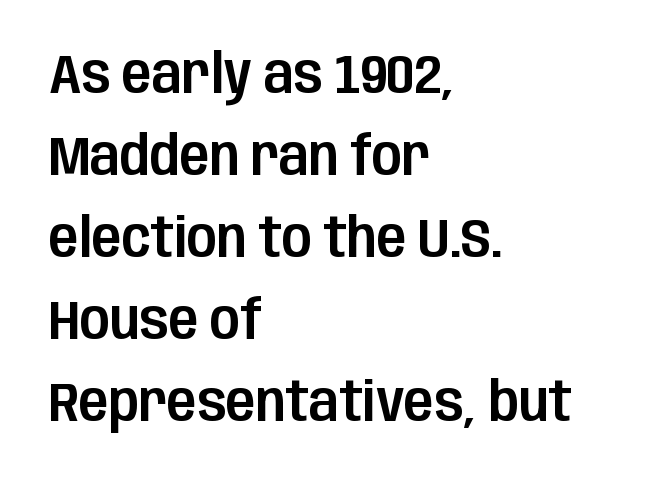
The image shows 55 px condensed sans-serif type, upright; set left-aligned, normal line spacing (1.49x), normal letter spacing, not underlined; low stroke contrast and a large x-height.
